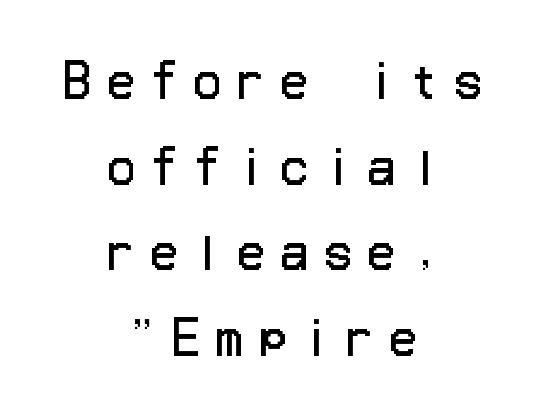
Check the space under the baseline: it is left empty. The strokes carry an ordinary text weight at most. A centered setting, common on invitations and titles, is used for this passage. Someone cranked the tracking dial way up on this one.
